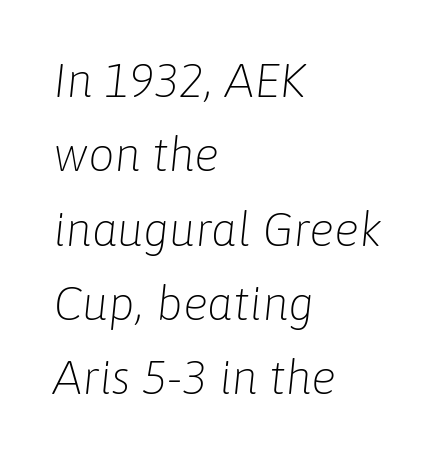
Q: Is the text bold? A: No.
Q: Is the text italic (slanted)? A: Yes, it leans right by about 6 degrees.
Q: Is the text underlined? A: No.
Q: How is the paragraph aligned? A: Left-aligned.
Q: Is the spacing between letters normal or unusually wide? A: Normal.
Q: Is the spacing between lines tight, normal or loose? A: Normal.
Q: Width (condensed, normal, or wide)? A: Normal.
Q: Stroke contrast? A: Low.
Q: x-height? A: Medium.
Q: Monospaced? A: No.
